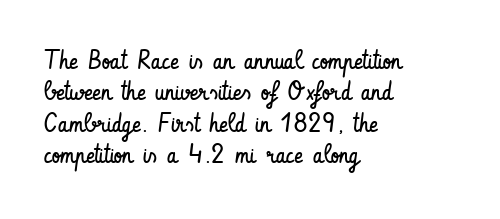
What stands out about the letter spacing? Nothing — it is the standard amount. The rendering anchors every line to the left-hand side. A light-to-regular cut is what we see here. Ordinary non-slanted type is in use.
